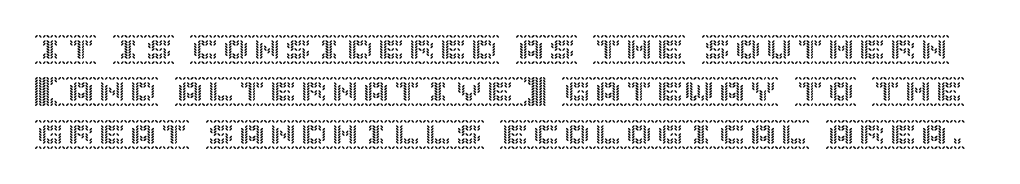
Q: Is the text italic (slanted)? A: No, it is upright.
Q: Is the text underlined? A: No.
Q: Is the spacing between letters normal or unusually wide? A: Normal.
Q: Is the spacing between lines tight, normal or loose? A: Normal.
Q: Width (condensed, normal, or wide)? A: Normal.
Q: x-height? A: Large.
